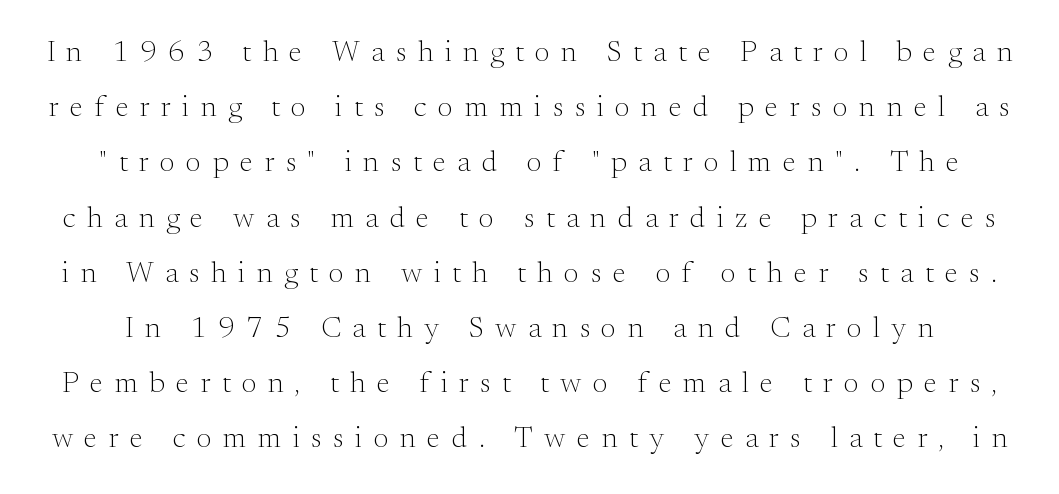
{"serif": "yes", "italic": "no", "bold": "no", "weight": "light", "width": "normal", "stroke_contrast": "medium", "x_height": "small", "monospaced": "no", "underline": "no", "line_spacing_ratio": 1.84, "letter_spacing": "wide", "letter_spacing_em": 0.38, "glyph_px": 30}
